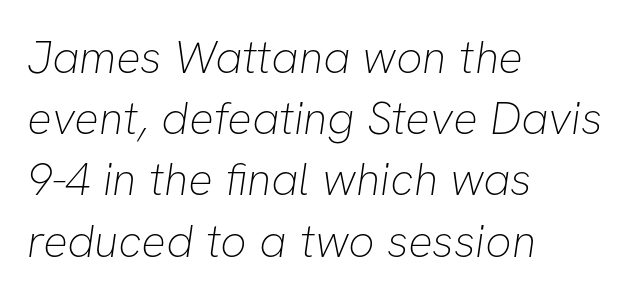
The image shows 46 px thin sans-serif type; set left-aligned, normal line spacing (1.33x), normal letter spacing, not underlined; low stroke contrast and a medium x-height.
